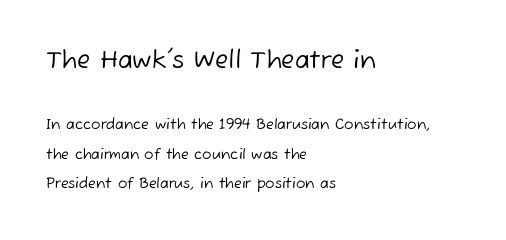
{"bold": "no", "underline": "no", "align": "left", "line_spacing": "loose", "line_spacing_ratio": 2.12, "letter_spacing": "normal", "letter_spacing_em": 0.0, "larger_block": "first", "size_ratio": 1.71, "glyph_px": 24}
